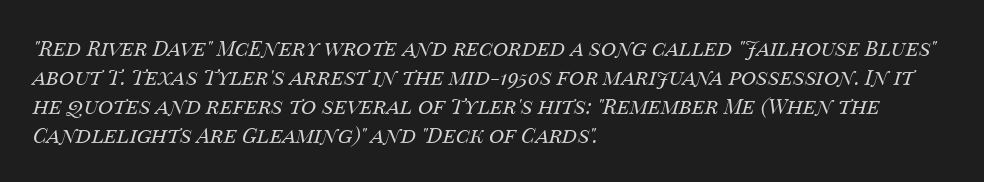
Bare-footed words on every line. These lines stack with their left ends in a neat column. Stroke mass is kept to a normal reading level or below. Tracking here is standard; glyphs follow each other at the usual distance. The rendering applies a slant to the glyphs.
